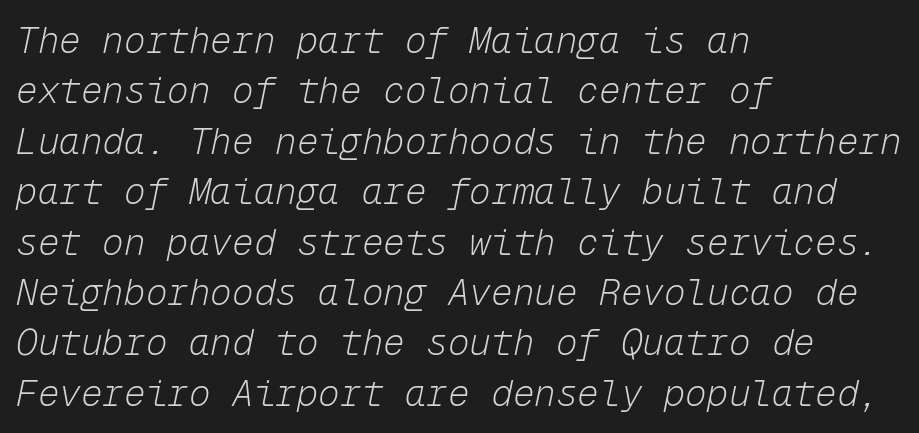
Q: Is the text bold? A: No.
Q: Is the text italic (slanted)? A: Yes, it leans right by about 12 degrees.
Q: Is the text underlined? A: No.
Q: How is the paragraph aligned? A: Left-aligned.
Q: Is the spacing between letters normal or unusually wide? A: Normal.
Q: Is the spacing between lines tight, normal or loose? A: Normal.
Q: Width (condensed, normal, or wide)? A: Normal.
Q: Stroke contrast? A: Low.
Q: x-height? A: Medium.
Q: Monospaced? A: Yes.
